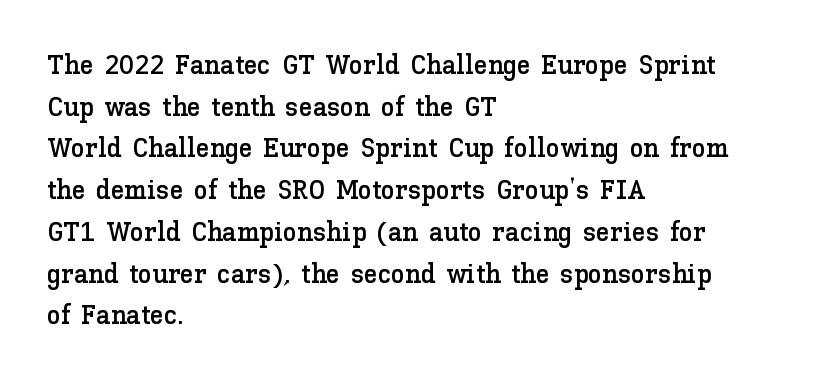
Inter-character spacing is left at the font's built-in metrics. The rendering uses a moderate line-height, typical for paragraphs. Is there any slant? The stems are plumb. Line beginnings align vertically; line endings do not. Do the characters align in a grid? No, the font is proportional. Rule under the text: the space is simply empty.
